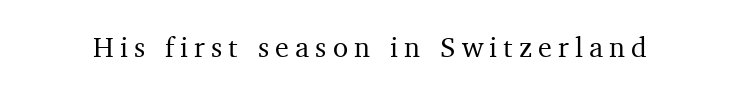
Q: Is the text italic (slanted)? A: No, it is upright.
Q: Is the typeface a serif or a sans-serif typeface? A: Serif.
Q: Is the text underlined? A: No.
Q: Is the spacing between letters normal or unusually wide? A: Unusually wide.
Q: Width (condensed, normal, or wide)? A: Normal.
Q: Stroke contrast? A: Medium.
Q: x-height? A: Medium.
Q: Monospaced? A: No.
